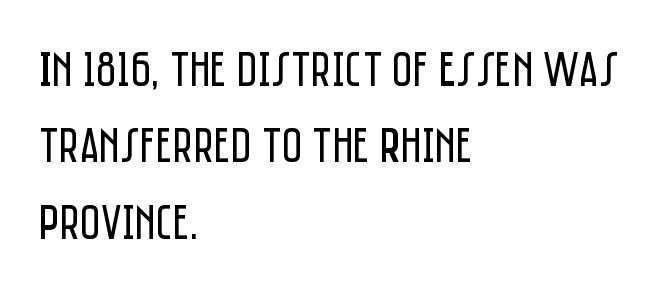
Q: Is the text bold? A: No.
Q: Is the text italic (slanted)? A: No, it is upright.
Q: Is the typeface a serif or a sans-serif typeface? A: Sans-serif.
Q: Is the text underlined? A: No.
Q: How is the paragraph aligned? A: Left-aligned.
Q: Is the spacing between letters normal or unusually wide? A: Normal.
Q: Is the spacing between lines tight, normal or loose? A: Normal.
Q: Width (condensed, normal, or wide)? A: Condensed.
Q: Stroke contrast? A: Low.
Q: x-height? A: Large.
Q: Monospaced? A: No.
